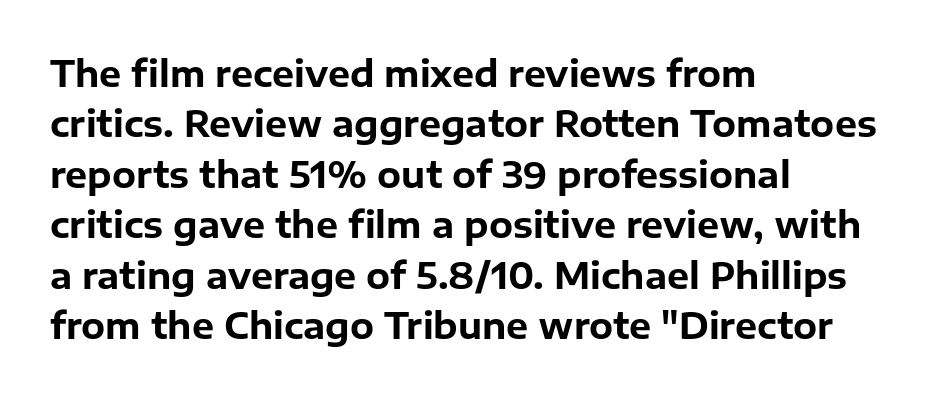
The image shows 35 px bold sans-serif type, upright; set left-aligned, normal line spacing (1.44x), normal letter spacing, not underlined; low stroke contrast and a medium x-height.
